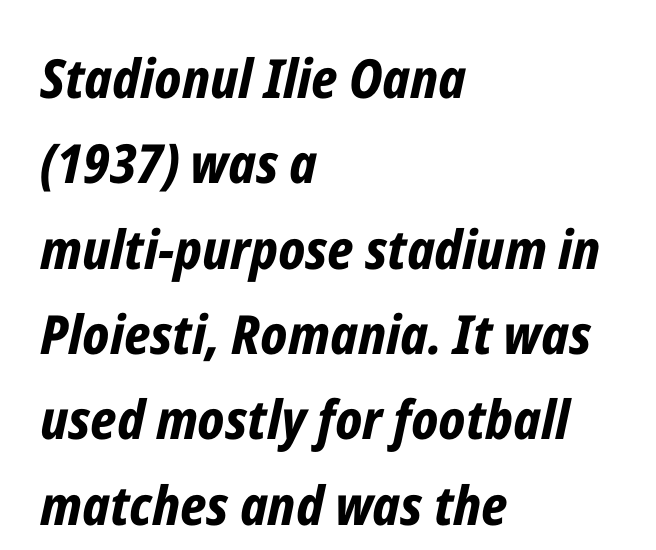
The image shows 54 px bold, condensed type, italic (leaning right); set left-aligned, normal line spacing (1.58x), normal letter spacing, not underlined; low stroke contrast and a medium x-height.
